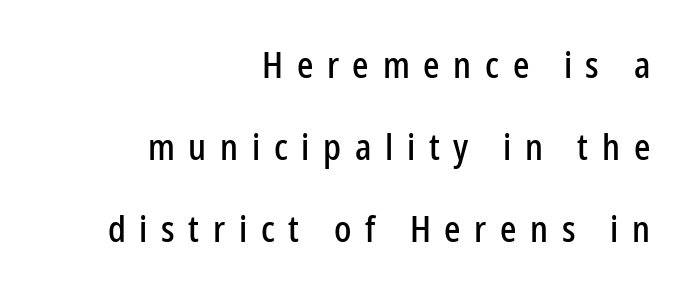
{"serif": "no", "italic": "no", "width": "condensed", "stroke_contrast": "low", "x_height": "medium", "monospaced": "no", "underline": "no", "align": "right", "line_spacing": "loose", "line_spacing_ratio": 2.28, "letter_spacing": "wide", "letter_spacing_em": 0.38, "glyph_px": 36}
